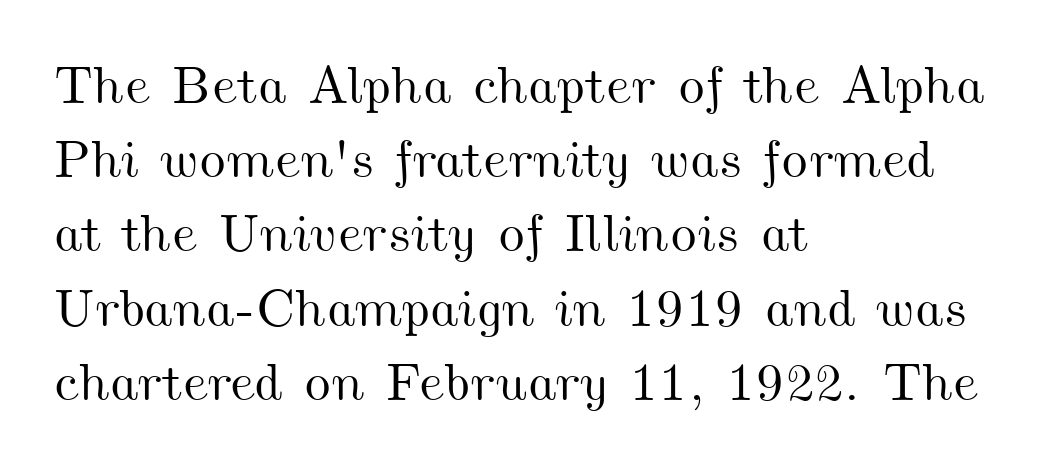
The image shows 53 px wide type; set left-aligned, normal line spacing (1.4x), normal letter spacing, not underlined; medium stroke contrast and a small x-height.
